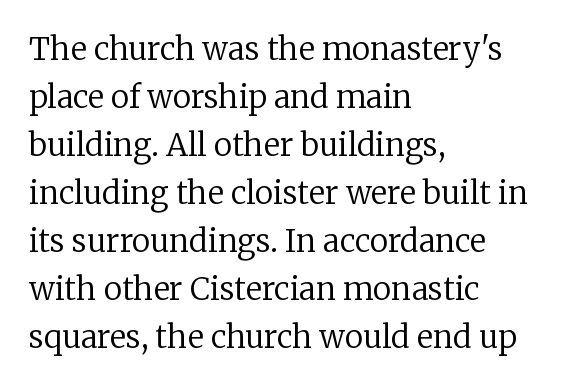
Q: Is the text bold? A: No.
Q: Is the text italic (slanted)? A: No, it is upright.
Q: Is the typeface a serif or a sans-serif typeface? A: Serif.
Q: Is the text underlined? A: No.
Q: How is the paragraph aligned? A: Left-aligned.
Q: Is the spacing between letters normal or unusually wide? A: Normal.
Q: Is the spacing between lines tight, normal or loose? A: Normal.
Q: Width (condensed, normal, or wide)? A: Normal.
Q: Stroke contrast? A: Low.
Q: x-height? A: Medium.
Q: Monospaced? A: No.
